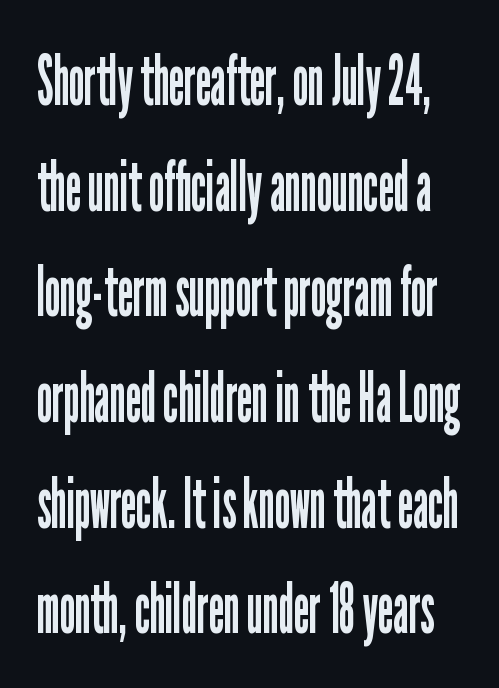
Q: Is the text bold? A: No.
Q: Is the text italic (slanted)? A: No, it is upright.
Q: Is the typeface a serif or a sans-serif typeface? A: Sans-serif.
Q: Is the text underlined? A: No.
Q: Is the spacing between letters normal or unusually wide? A: Normal.
Q: Is the spacing between lines tight, normal or loose? A: Normal.
Q: Width (condensed, normal, or wide)? A: Condensed.
Q: Stroke contrast? A: Low.
Q: x-height? A: Medium.
Q: Monospaced? A: No.
